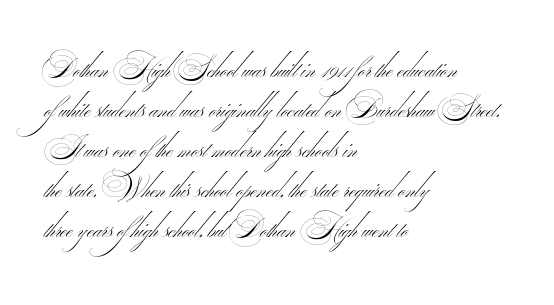
{"serif": "no", "bold": "no", "weight": "thin", "width": "wide", "stroke_contrast": "medium", "monospaced": "no", "underline": "no", "align": "left", "line_spacing": "normal", "line_spacing_ratio": 1.43, "letter_spacing": "normal", "letter_spacing_em": 0.0, "glyph_px": 28}
